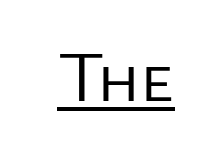
Q: Is the text bold? A: No.
Q: Is the text italic (slanted)? A: No, it is upright.
Q: Is the typeface a serif or a sans-serif typeface? A: Sans-serif.
Q: Is the text underlined? A: Yes.
Q: Is the spacing between letters normal or unusually wide? A: Normal.
Q: Width (condensed, normal, or wide)? A: Normal.
Q: Stroke contrast? A: Low.
Q: x-height? A: Medium.
Q: Monospaced? A: No.
